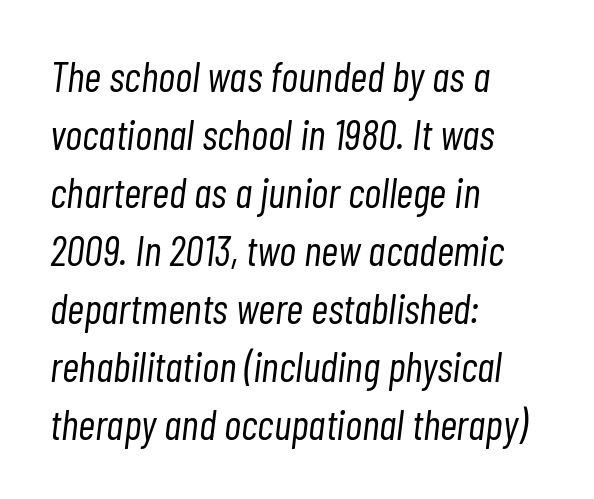
The image shows 42 px light, condensed type, italic (leaning right); set left-aligned, normal line spacing (1.38x), normal letter spacing, not underlined; low stroke contrast and a medium x-height.
